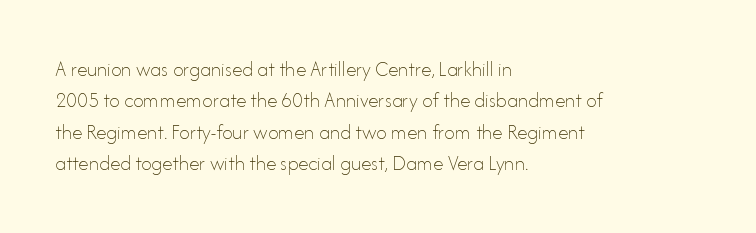
Each row of text sits above clean, open space. Italic? Not at all — the glyphs are vertical. Typeset ragged right — the left edge is the straight one. Each word holds together tightly as a unit, with standard inter-letter gaps. Interline gaps are of average width in this sample.
